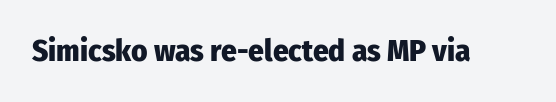
The image shows 31 px heavy, condensed sans-serif type, upright; set normal letter spacing, not underlined; low stroke contrast and a medium x-height.
